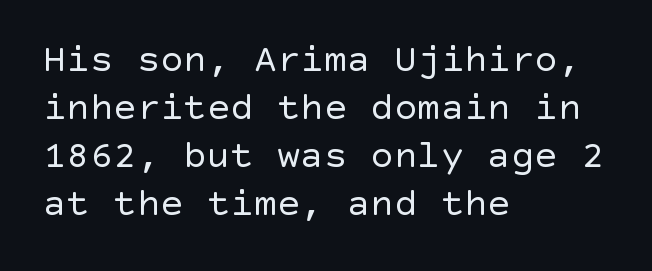
Students, note that the glyphs here touch the page at normal intervals. Unbolded letterforms with no extra heft. If you drew a ruler down the left edge, every line would touch it. Words float on clear page, feet unadorned. Ordinary non-slanted type is in use.
